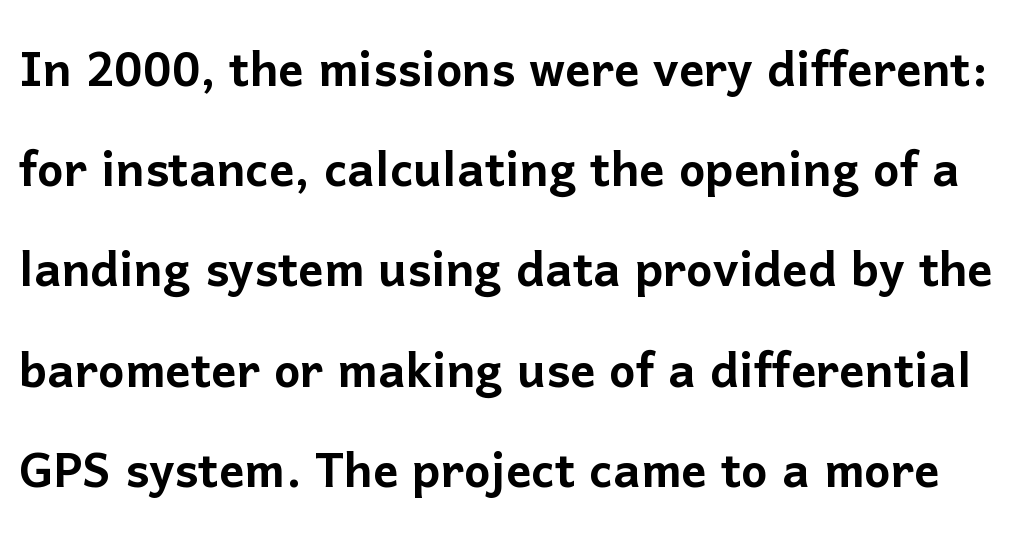
The image shows 63 px sans-serif type, upright; set normal line spacing (1.59x), normal letter spacing, not underlined; low stroke contrast and a medium x-height.
